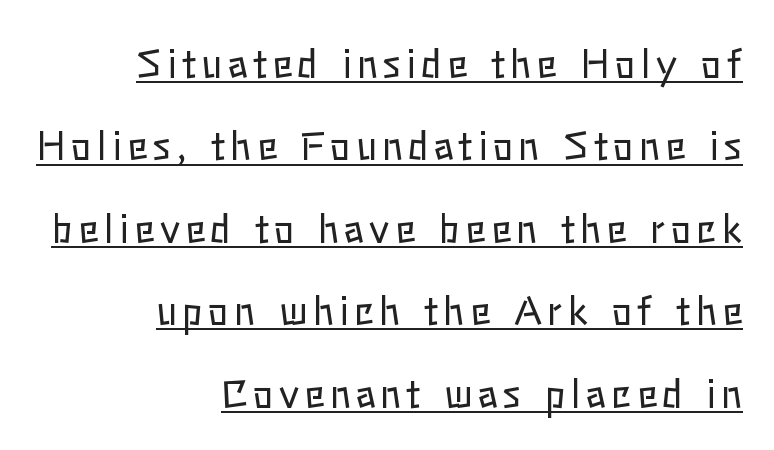
The image shows 38 px regular-weight type, upright; set right-aligned, loose line spacing (2.17x), underlined; low stroke contrast and a medium x-height.
